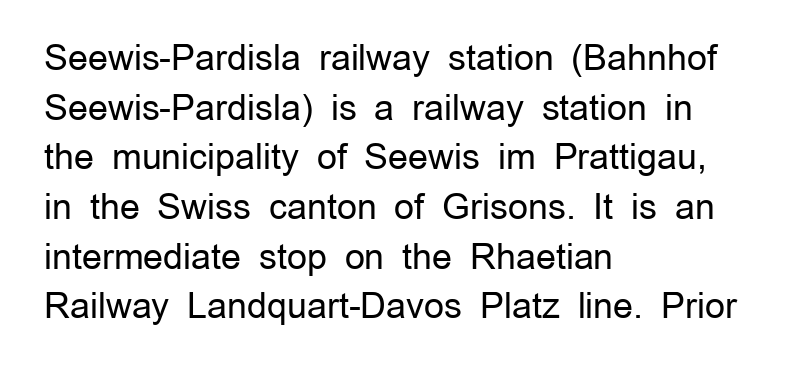
{"serif": "no", "italic": "no", "bold": "no", "weight": "regular", "width": "normal", "stroke_contrast": "low", "x_height": "medium", "monospaced": "no", "underline": "no", "align": "left", "line_spacing": "normal", "line_spacing_ratio": 1.42, "letter_spacing": "normal", "letter_spacing_em": 0.0, "glyph_px": 35}
